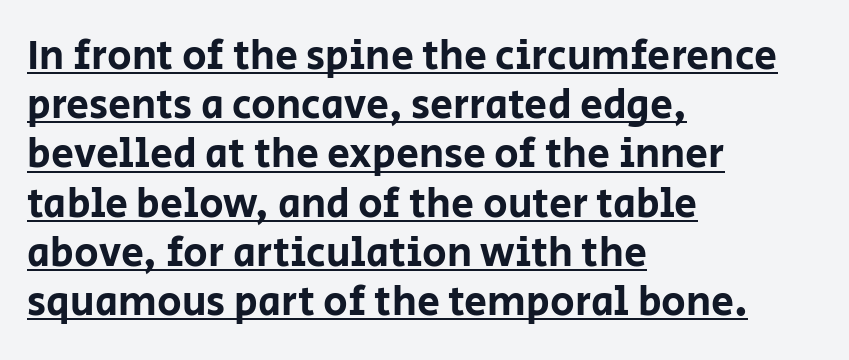
Q: Is the text italic (slanted)? A: No, it is upright.
Q: Is the typeface a serif or a sans-serif typeface? A: Sans-serif.
Q: Is the text underlined? A: Yes.
Q: How is the paragraph aligned? A: Left-aligned.
Q: Is the spacing between letters normal or unusually wide? A: Normal.
Q: Width (condensed, normal, or wide)? A: Normal.
Q: Stroke contrast? A: Low.
Q: x-height? A: Large.
Q: Monospaced? A: No.
